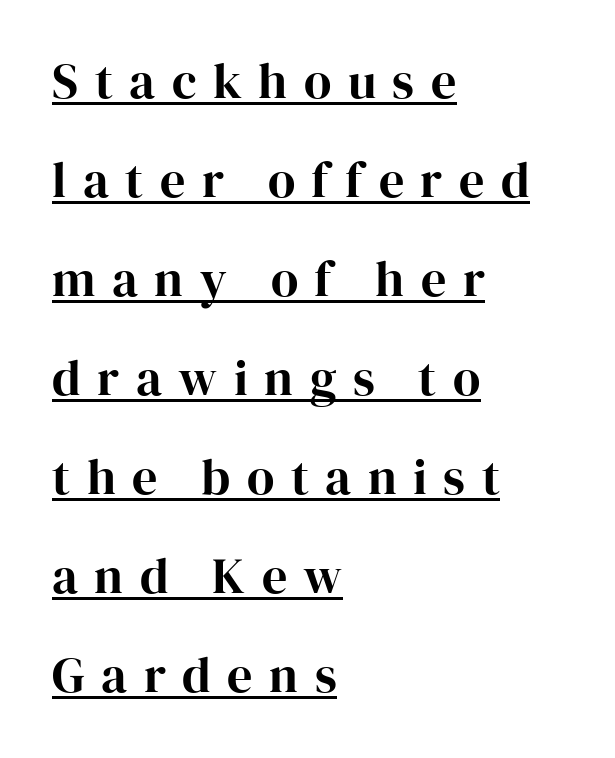
{"serif": "yes", "italic": "no", "width": "normal", "stroke_contrast": "high", "x_height": "medium", "monospaced": "no", "underline": "yes", "align": "left", "line_spacing": "loose", "line_spacing_ratio": 1.98, "letter_spacing": "wide", "letter_spacing_em": 0.33, "glyph_px": 50}
